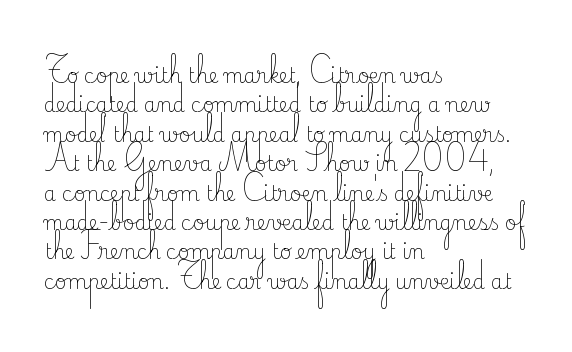
Look at the tracking — it's just the regular setting, nothing added. This sample keeps an unexceptional amount of space between lines. A typesetter would mark this as roman, not italic. Each row of text sits above clean, open space. Ink coverage per letter is moderate at most. This rendering uses left alignment, leaving the right contour irregular.
